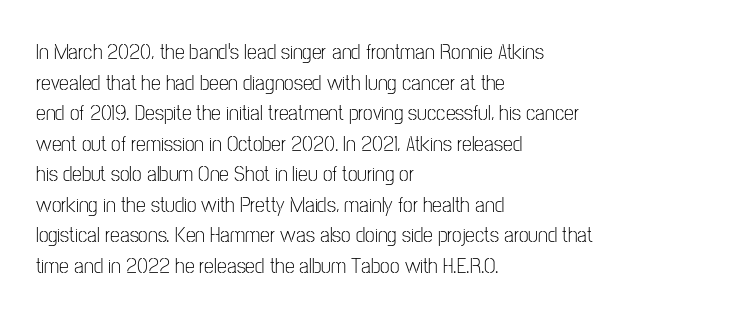
The image shows 22 px text type, upright; set left-aligned, normal line spacing (1.39x), normal letter spacing, not underlined.
